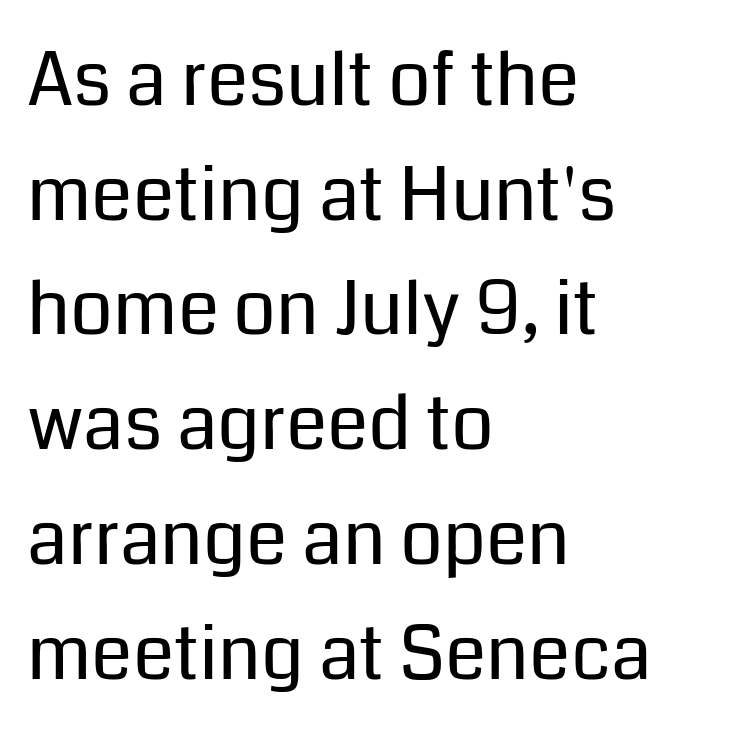
Q: Is the text bold? A: No.
Q: Is the text italic (slanted)? A: No, it is upright.
Q: Is the typeface a serif or a sans-serif typeface? A: Sans-serif.
Q: Is the text underlined? A: No.
Q: How is the paragraph aligned? A: Left-aligned.
Q: Is the spacing between letters normal or unusually wide? A: Normal.
Q: Is the spacing between lines tight, normal or loose? A: Normal.
Q: Width (condensed, normal, or wide)? A: Normal.
Q: Stroke contrast? A: Low.
Q: x-height? A: Medium.
Q: Monospaced? A: No.
